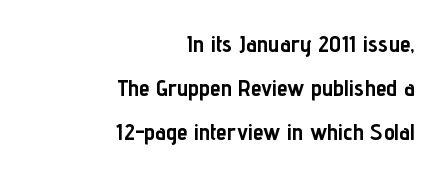
Q: Is the text bold? A: Yes.
Q: Is the text italic (slanted)? A: No, it is upright.
Q: Is the text underlined? A: No.
Q: How is the paragraph aligned? A: Right-aligned.
Q: Is the spacing between letters normal or unusually wide? A: Normal.
